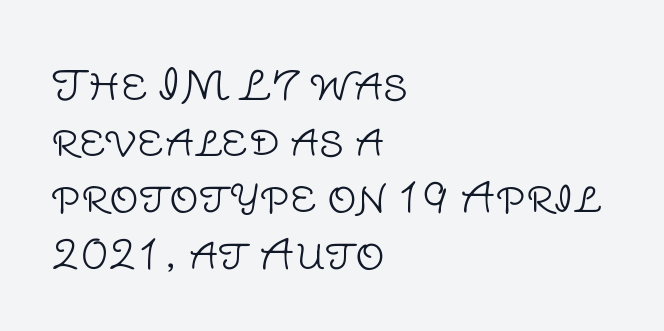
Line beginnings align vertically; line endings do not. Honestly, the letter spacing is just normal — you wouldn't notice it. Is this a sans? Yes — the strokes have no serifs. You could not count columns in this text — the font is proportionally spaced. Is the stroke heavy? The answer is a plain regular-or-lighter.
